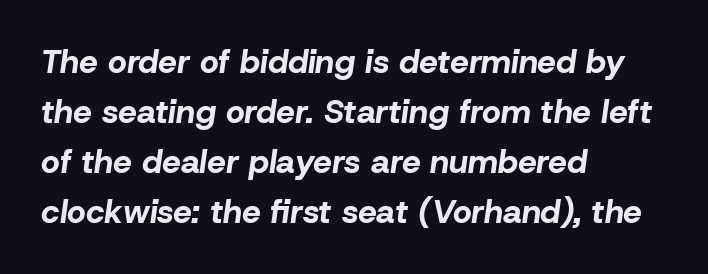
Q: Is the text bold? A: Yes.
Q: Is the text italic (slanted)? A: Yes, it leans right by about 8 degrees.
Q: Is the text underlined? A: No.
Q: How is the paragraph aligned? A: Left-aligned.
Q: Is the spacing between letters normal or unusually wide? A: Normal.
Q: Is the spacing between lines tight, normal or loose? A: Normal.
Q: Width (condensed, normal, or wide)? A: Normal.
Q: Stroke contrast? A: Low.
Q: x-height? A: Medium.
Q: Monospaced? A: No.
